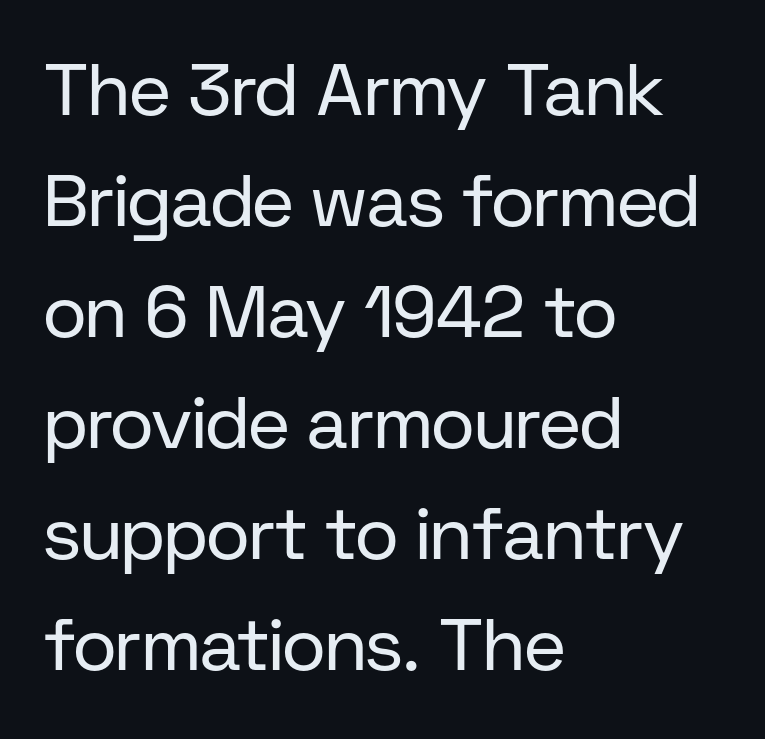
The image shows 73 px regular-weight sans-serif type, upright; set left-aligned, normal line spacing (1.52x), normal letter spacing, not underlined; low stroke contrast and a medium x-height.
